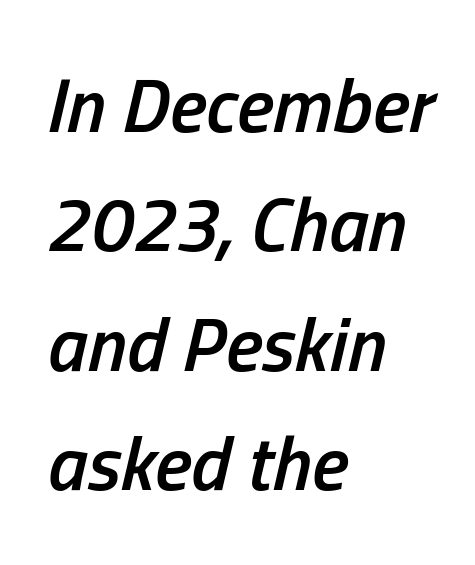
{"italic": "yes", "lean": "right", "slant_degrees": 13, "bold": "semi", "weight": "semibold", "width": "condensed", "stroke_contrast": "low", "x_height": "medium", "monospaced": "no", "underline": "no", "align": "left", "line_spacing": "normal", "line_spacing_ratio": 1.55, "letter_spacing": "normal", "letter_spacing_em": 0.0, "glyph_px": 77}
